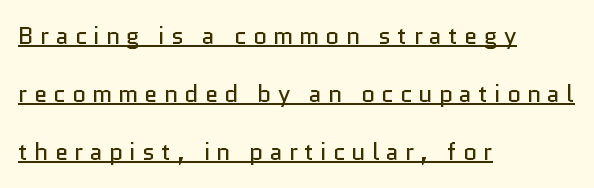
The image shows 24 px text type, upright; set left-aligned, loose line spacing (2.42x), unusually wide letter spacing (+0.26 em), underlined.
